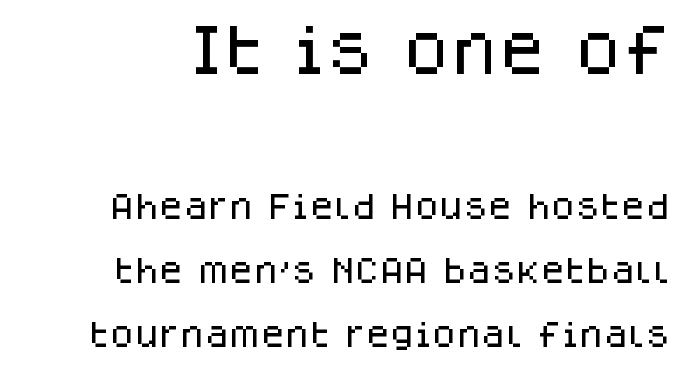
The image shows 55 px sans-serif type, upright; set loose line spacing (2.28x), normal letter spacing, not underlined; the first (top) block is 1.96x larger; low stroke contrast and a large x-height.
